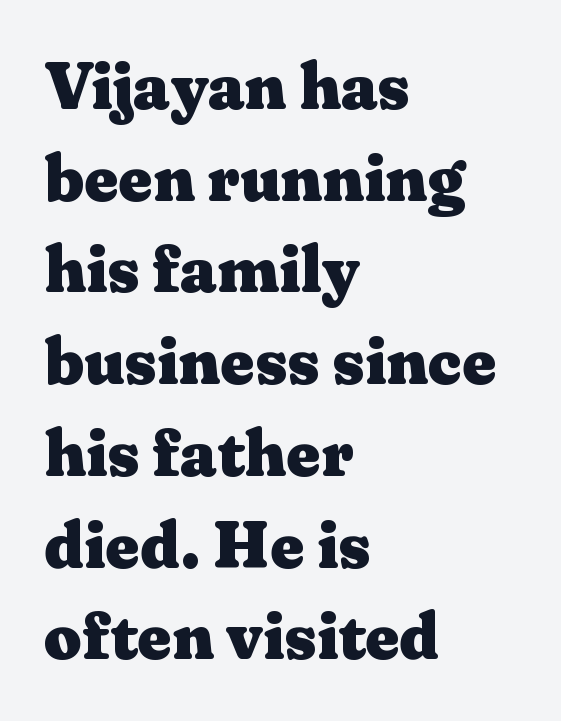
Q: Is the text bold? A: Yes.
Q: Is the text italic (slanted)? A: No, it is upright.
Q: Is the typeface a serif or a sans-serif typeface? A: Serif.
Q: Is the text underlined? A: No.
Q: How is the paragraph aligned? A: Left-aligned.
Q: Is the spacing between letters normal or unusually wide? A: Normal.
Q: Is the spacing between lines tight, normal or loose? A: Normal.
Q: Width (condensed, normal, or wide)? A: Wide.
Q: Stroke contrast? A: Medium.
Q: x-height? A: Medium.
Q: Monospaced? A: No.
